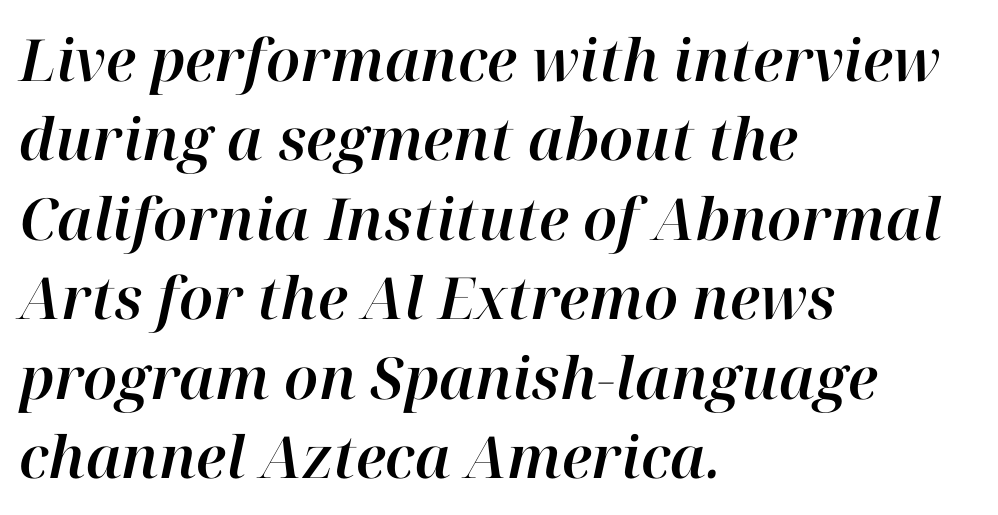
Line beginnings align vertically; line endings do not. Just letters on the line, the space beneath them empty. The letterforms sit shoulder to shoulder at normal distance. It's the slanting kind of type. The rendering uses natural spacing where letterforms have individual widths.
